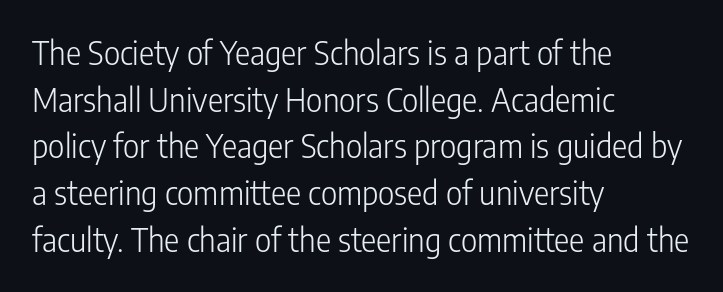
Stroke mass is kept to a normal reading level or below. The ragged edge is on the right, which tells us the setting is flush left. Serifs: no, the terminals of the letterforms are clean. The passage shown is typed in a proportional face where columns would drift. Reading down the column, the eye jumps a familiar distance to each next line.
